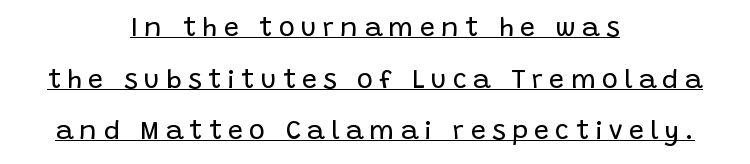
The image shows 27 px text type, upright; set centered, loose line spacing (1.91x), unusually wide letter spacing (+0.23 em), underlined.
